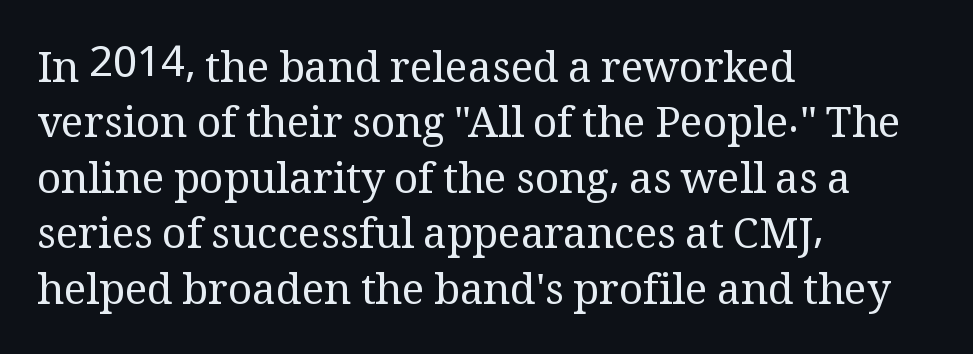
The image shows 42 px regular-weight serif type, upright; set left-aligned, normal line spacing (1.32x), normal letter spacing, not underlined; medium stroke contrast and a medium x-height.
